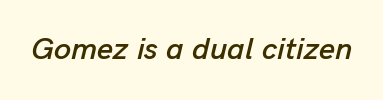
Glance below the letters and you will spot only blank space. Short note: letters normally spaced. Proportional: the letters do not fall into vertical columns. Is the type slanted? Yes — the strokes lean at a clear angle.
